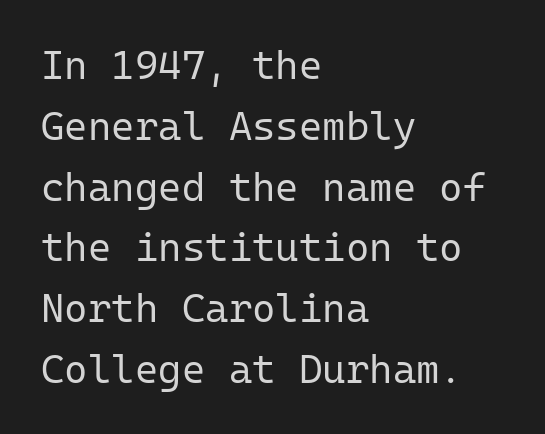
Q: Is the text bold? A: No.
Q: Is the text italic (slanted)? A: No, it is upright.
Q: Is the typeface a serif or a sans-serif typeface? A: Sans-serif.
Q: Is the text underlined? A: No.
Q: How is the paragraph aligned? A: Left-aligned.
Q: Is the spacing between letters normal or unusually wide? A: Normal.
Q: Is the spacing between lines tight, normal or loose? A: Normal.
Q: Width (condensed, normal, or wide)? A: Normal.
Q: Stroke contrast? A: Low.
Q: x-height? A: Medium.
Q: Monospaced? A: Yes.
